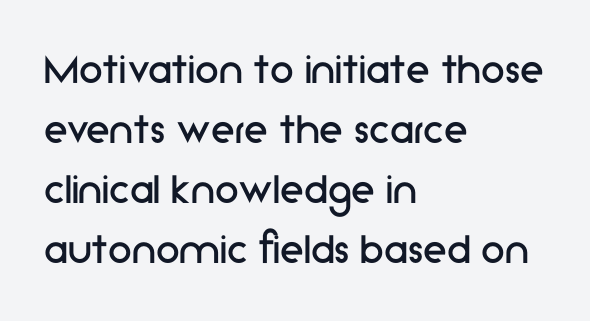
Q: Is the text bold? A: No.
Q: Is the text italic (slanted)? A: No, it is upright.
Q: Is the typeface a serif or a sans-serif typeface? A: Sans-serif.
Q: Is the text underlined? A: No.
Q: How is the paragraph aligned? A: Left-aligned.
Q: Is the spacing between letters normal or unusually wide? A: Normal.
Q: Is the spacing between lines tight, normal or loose? A: Normal.
Q: Width (condensed, normal, or wide)? A: Normal.
Q: Stroke contrast? A: Low.
Q: x-height? A: Medium.
Q: Monospaced? A: No.
